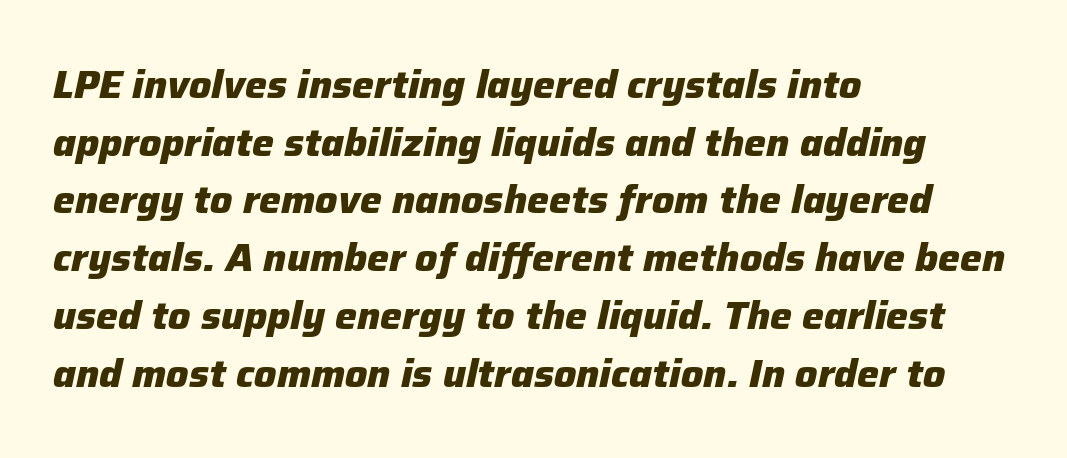
{"italic": "yes", "lean": "right", "slant_degrees": 12, "bold": "yes", "weight": "heavy", "width": "normal", "stroke_contrast": "low", "x_height": "medium", "monospaced": "no", "underline": "no", "align": "left", "line_spacing": "normal", "line_spacing_ratio": 1.48, "letter_spacing": "normal", "letter_spacing_em": 0.0, "glyph_px": 39}
